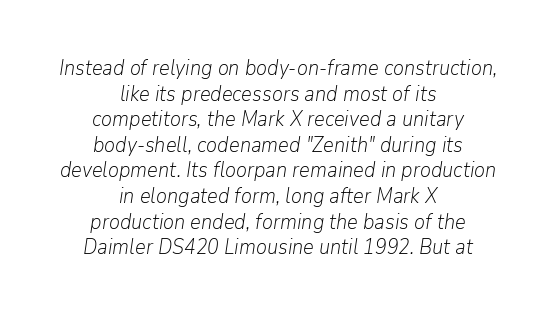
{"italic": "yes", "lean": "right", "slant_degrees": 9, "bold": "no", "underline": "no", "align": "center", "line_spacing_ratio": 1.22, "letter_spacing": "normal", "letter_spacing_em": 0.0, "glyph_px": 21}
